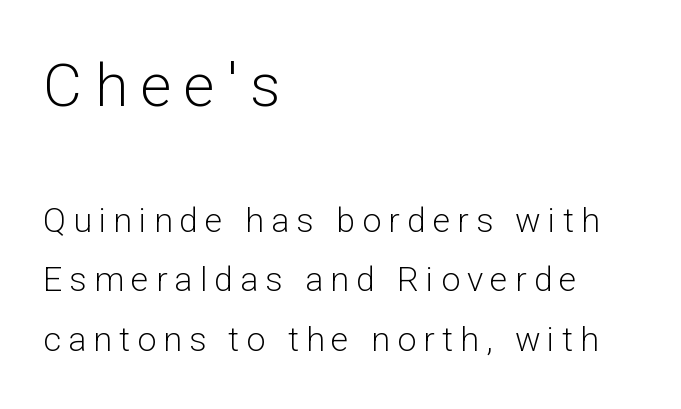
The image shows 60 px light sans-serif type, upright; set left-aligned, line spacing 1.75x, unusually wide letter spacing (+0.21 em), not underlined; the first (top) block is 1.76x larger; low stroke contrast and a medium x-height.
